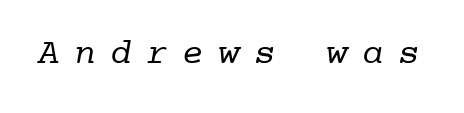
Stem width sits at or under what a default text font uses. The horizontal fit of the characters is loose and conspicuously gappy. Think of a typewriter: that constant character pitch is what you see here. Descenders hang freely into open space. Typographically, this falls in the serif category.
